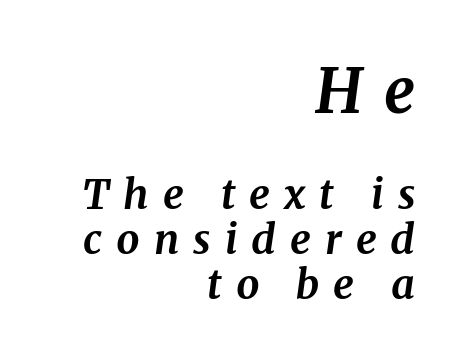
Q: Is the text bold? A: Yes.
Q: Is the text italic (slanted)? A: Yes, it leans right by about 8 degrees.
Q: Is the typeface a serif or a sans-serif typeface? A: Serif.
Q: Is the text underlined? A: No.
Q: How is the paragraph aligned? A: Right-aligned.
Q: Is the spacing between letters normal or unusually wide? A: Unusually wide.
Q: Is the spacing between lines tight, normal or loose? A: Tight.
Q: Which block of text is set in a larger size, the first (top) or the second (bottom)? A: The first (top) one.
Q: Width (condensed, normal, or wide)? A: Normal.
Q: Stroke contrast? A: Medium.
Q: x-height? A: Medium.
Q: Monospaced? A: No.
